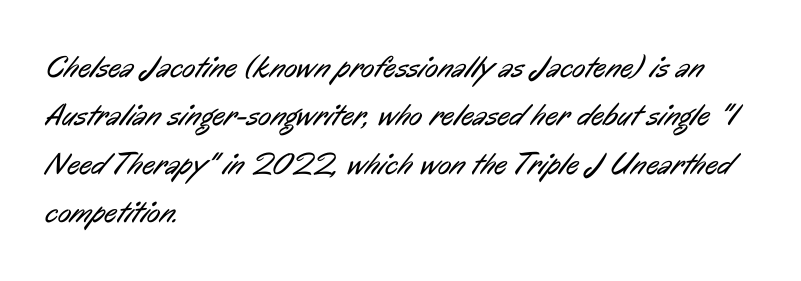
Q: Is the text bold? A: No.
Q: Is the typeface a serif or a sans-serif typeface? A: Sans-serif.
Q: Is the text underlined? A: No.
Q: How is the paragraph aligned? A: Left-aligned.
Q: Is the spacing between letters normal or unusually wide? A: Normal.
Q: Is the spacing between lines tight, normal or loose? A: Normal.
Q: Width (condensed, normal, or wide)? A: Condensed.
Q: Stroke contrast? A: Low.
Q: x-height? A: Medium.
Q: Monospaced? A: No.
